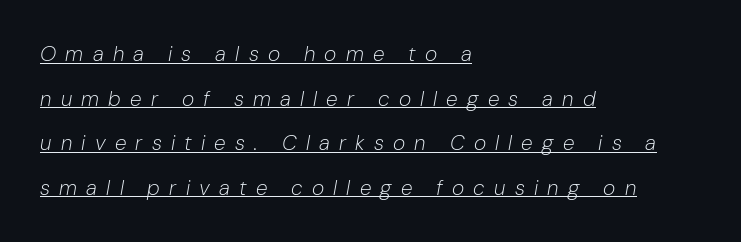
The font sits on the lighter half of the weight spectrum, regular included. The block of text is sparse from top to bottom, with ample space between rows. Each line starts at the same left margin while the right side varies. How are the letters spaced? Widely, with obvious added tracking.
